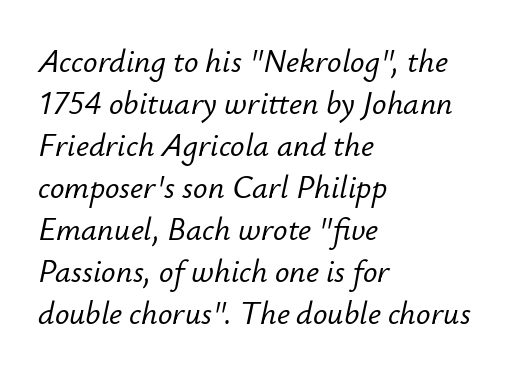
Q: Is the text italic (slanted)? A: Yes, it leans right by about 12 degrees.
Q: Is the text underlined? A: No.
Q: How is the paragraph aligned? A: Left-aligned.
Q: Is the spacing between letters normal or unusually wide? A: Normal.
Q: Is the spacing between lines tight, normal or loose? A: Normal.
Q: Width (condensed, normal, or wide)? A: Normal.
Q: Stroke contrast? A: Low.
Q: x-height? A: Small.
Q: Monospaced? A: No.
